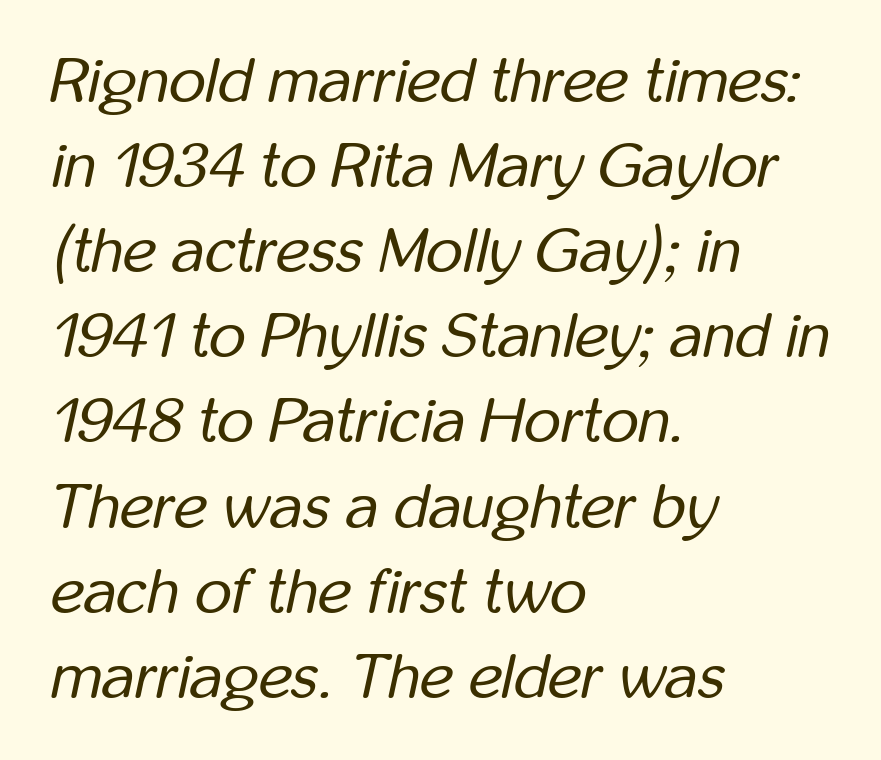
{"italic": "yes", "lean": "right", "slant_degrees": 12, "bold": "no", "weight": "regular", "width": "condensed", "stroke_contrast": "low", "x_height": "medium", "monospaced": "no", "underline": "no", "align": "left", "line_spacing": "normal", "line_spacing_ratio": 1.33, "letter_spacing": "normal", "letter_spacing_em": 0.0, "glyph_px": 64}
